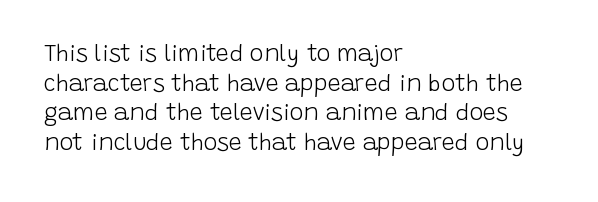
The lines sit at an ordinary, default distance from one another. The rag falls on the right side of this text block. The characters are drawn with everyday or finer stroke widths. Descender tails drop into unmarked territory.
